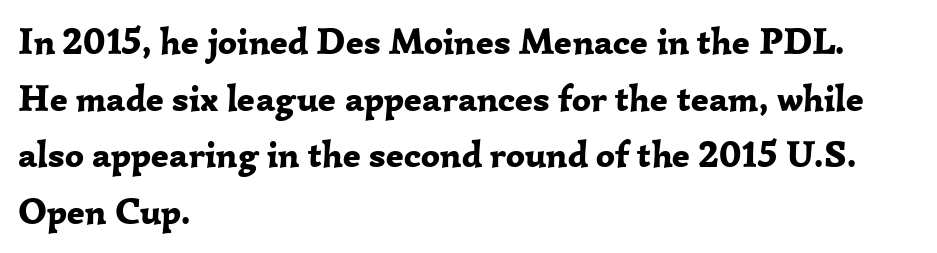
Q: Is the text bold? A: Yes.
Q: Is the text italic (slanted)? A: No, it is upright.
Q: Is the typeface a serif or a sans-serif typeface? A: Serif.
Q: Is the text underlined? A: No.
Q: How is the paragraph aligned? A: Left-aligned.
Q: Is the spacing between letters normal or unusually wide? A: Normal.
Q: Is the spacing between lines tight, normal or loose? A: Normal.
Q: Width (condensed, normal, or wide)? A: Normal.
Q: Stroke contrast? A: Low.
Q: x-height? A: Medium.
Q: Monospaced? A: No.
